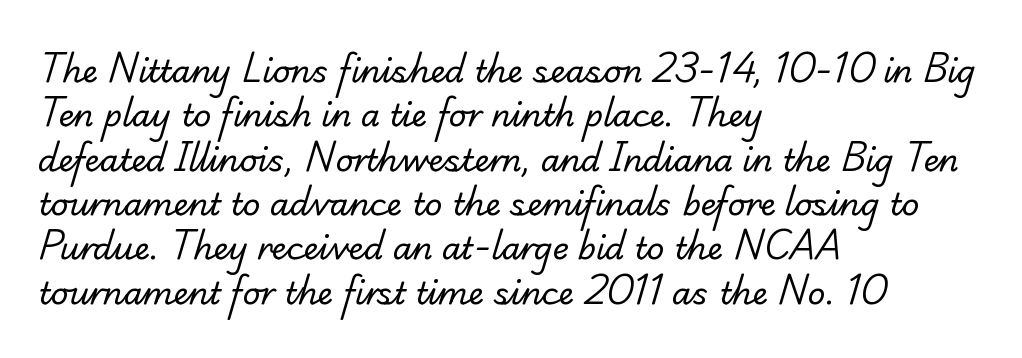
The image shows 31 px regular-weight serif type; set left-aligned, normal line spacing (1.43x), normal letter spacing, not underlined; low stroke contrast and a small x-height.
